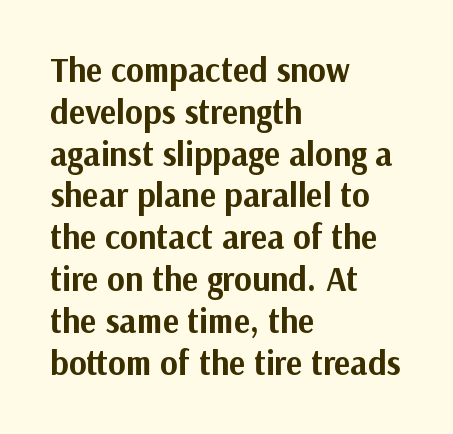
{"serif": "no", "italic": "no", "bold": "yes", "weight": "bold", "width": "normal", "stroke_contrast": "medium", "x_height": "medium", "monospaced": "no", "underline": "no", "align": "left", "line_spacing_ratio": 1.23, "letter_spacing": "normal", "letter_spacing_em": 0.0, "glyph_px": 34}
